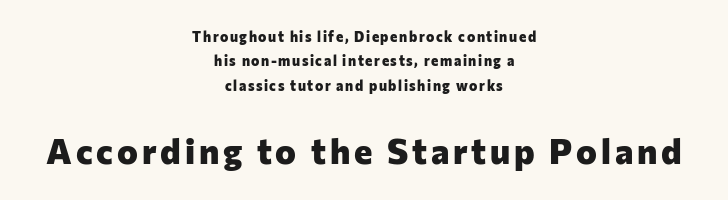
Q: Is the text bold? A: Yes.
Q: Is the text italic (slanted)? A: No, it is upright.
Q: Is the typeface a serif or a sans-serif typeface? A: Sans-serif.
Q: Is the text underlined? A: No.
Q: How is the paragraph aligned? A: Centered.
Q: Which block of text is set in a larger size, the first (top) or the second (bottom)? A: The second (bottom) one.
Q: Width (condensed, normal, or wide)? A: Normal.
Q: Stroke contrast? A: Low.
Q: x-height? A: Medium.
Q: Monospaced? A: No.
